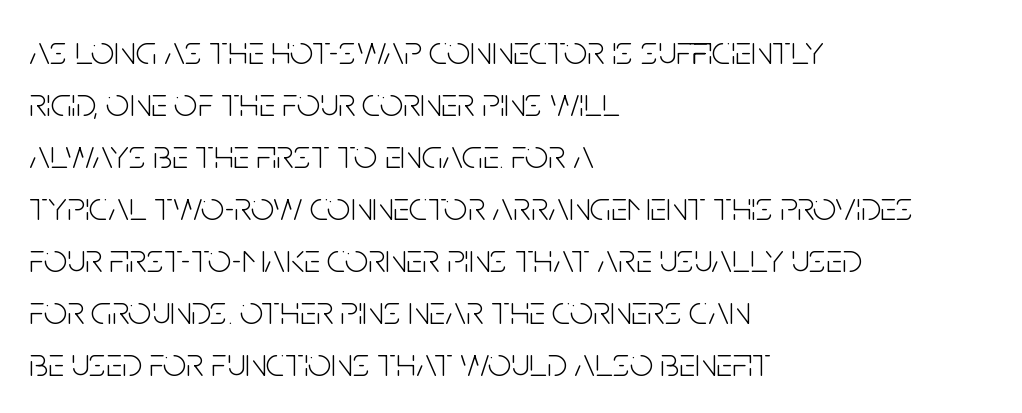
The image shows 41 px light, condensed sans-serif type, upright; set left-aligned, normal line spacing (1.27x), normal letter spacing, not underlined; low stroke contrast and a large x-height.
